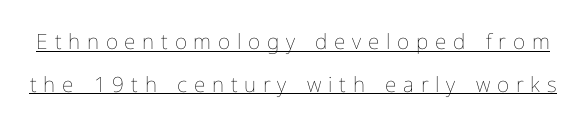
{"italic": "no", "bold": "no", "underline": "yes", "line_spacing": "loose", "line_spacing_ratio": 2.03, "letter_spacing": "wide", "letter_spacing_em": 0.32, "glyph_px": 21}
